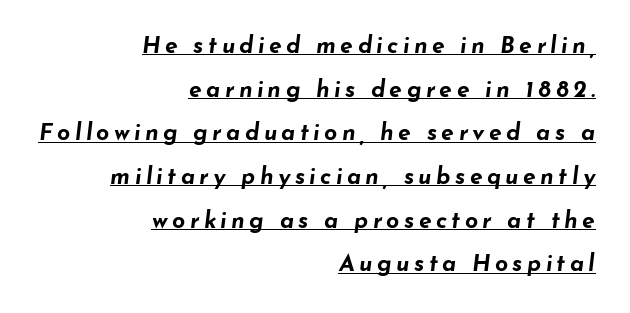
The image shows 23 px bold type, italic (leaning right); set right-aligned, loose line spacing (1.9x), underlined.
